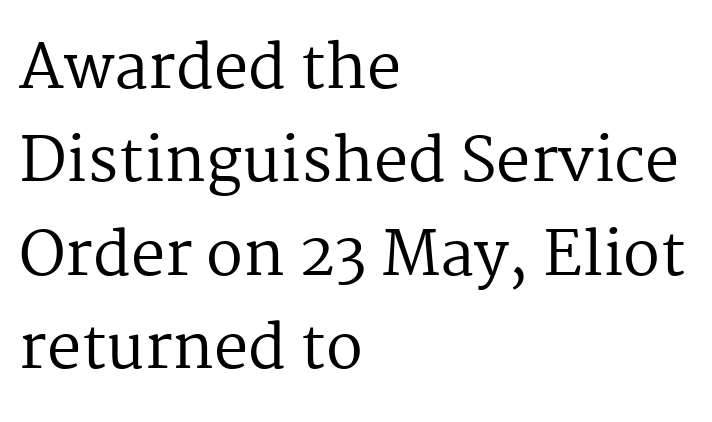
{"serif": "yes", "italic": "no", "bold": "no", "weight": "regular", "width": "normal", "stroke_contrast": "medium", "x_height": "medium", "monospaced": "no", "underline": "no", "align": "left", "line_spacing": "normal", "line_spacing_ratio": 1.53, "letter_spacing": "normal", "letter_spacing_em": 0.0, "glyph_px": 61}
